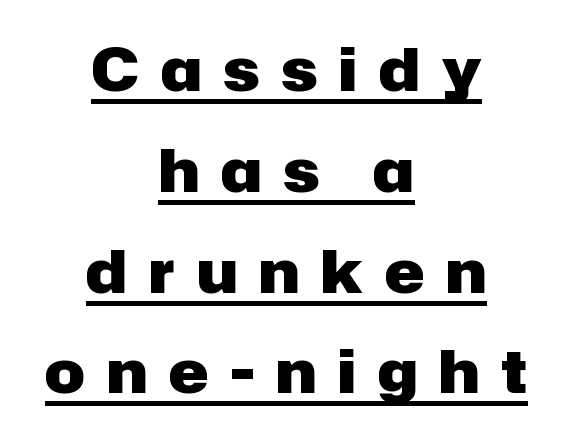
The image shows 60 px heavy sans-serif type, upright; set centered, normal line spacing (1.68x), unusually wide letter spacing (+0.36 em), underlined; low stroke contrast and a medium x-height.
